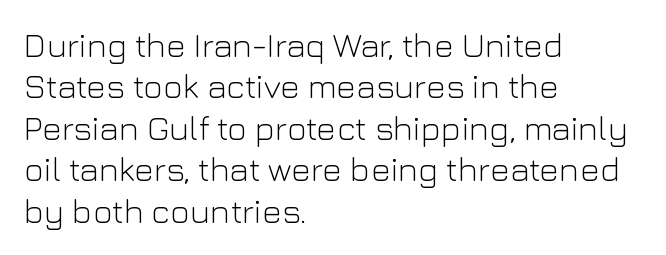
Notice how the passage keeps a crisp vertical edge on the left only. Inter-character spacing is left at the font's built-in metrics. Think of a printed novel: that variable character pitch is what you see here. Letters have the restrained weight of plain body copy at most. The rendering shows plain stroke endings on the letterforms — a sans-serif design. A typesetter would mark this as roman, not italic.
